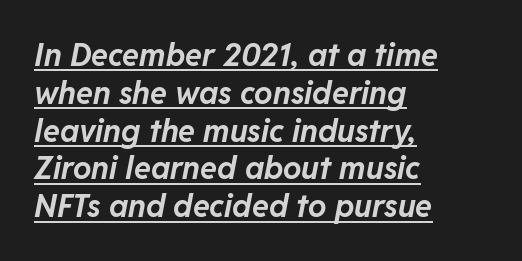
{"italic": "yes", "lean": "right", "slant_degrees": 11, "bold": "yes", "weight": "bold", "width": "normal", "stroke_contrast": "low", "x_height": "medium", "monospaced": "no", "underline": "yes", "align": "left", "line_spacing_ratio": 1.22, "letter_spacing": "normal", "letter_spacing_em": 0.0, "glyph_px": 31}
